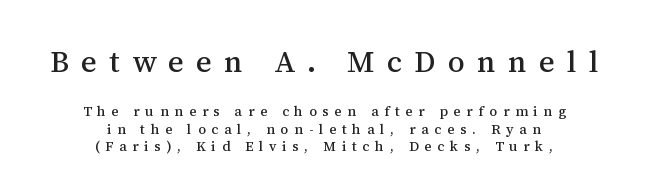
The image shows 30 px serif type, upright; set centered, line spacing 1.24x, unusually wide letter spacing (+0.41 em), not underlined; the first (top) block is 2.14x larger; medium stroke contrast and a medium x-height.
